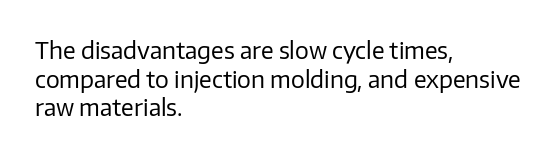
Beneath every word, the page is bare. On a weight scale, this lands at 450 or below. Look at the tracking — it's just the regular setting, nothing added. The typesetter chose a ragged-right arrangement here. Upright lettering throughout.
